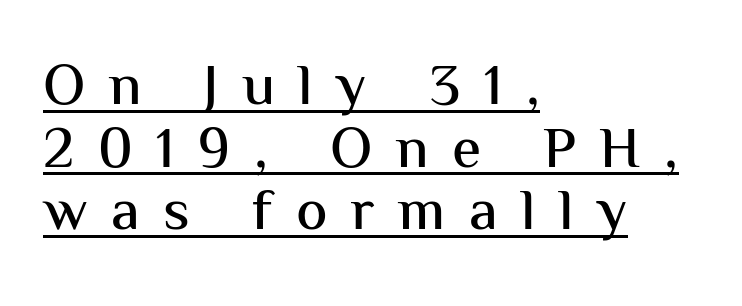
In terms of letterform style, serifs are entirely absent. Has an underline been added? It has. Each letter keeps its own natural width here, so spacing adapts to shape. Characters follow at a spacing far wider than the type designer built in.
